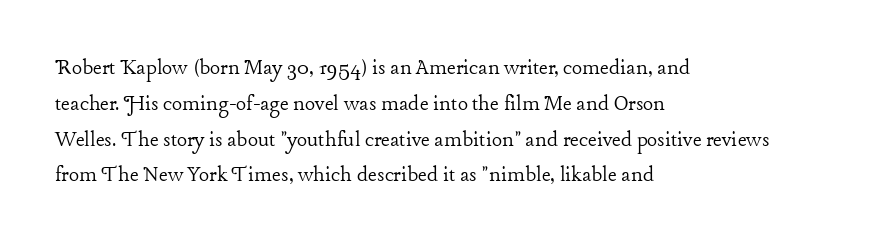
Q: Is the text bold? A: No.
Q: Is the text italic (slanted)? A: No, it is upright.
Q: Is the text underlined? A: No.
Q: How is the paragraph aligned? A: Left-aligned.
Q: Is the spacing between letters normal or unusually wide? A: Normal.
Q: Is the spacing between lines tight, normal or loose? A: Normal.
